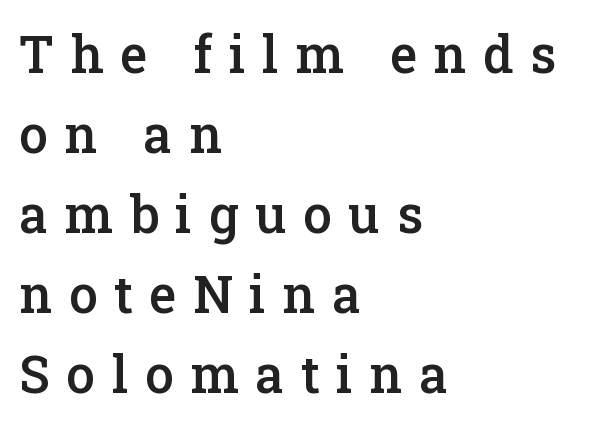
Q: Is the text bold? A: Semi-bold.
Q: Is the text italic (slanted)? A: No, it is upright.
Q: Is the typeface a serif or a sans-serif typeface? A: Serif.
Q: Is the text underlined? A: No.
Q: How is the paragraph aligned? A: Left-aligned.
Q: Is the spacing between letters normal or unusually wide? A: Unusually wide.
Q: Is the spacing between lines tight, normal or loose? A: Normal.
Q: Width (condensed, normal, or wide)? A: Normal.
Q: Stroke contrast? A: Low.
Q: x-height? A: Medium.
Q: Monospaced? A: No.
